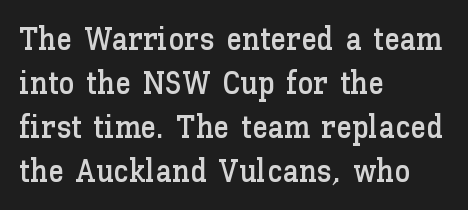
Q: Is the text italic (slanted)? A: No, it is upright.
Q: Is the text underlined? A: No.
Q: How is the paragraph aligned? A: Left-aligned.
Q: Is the spacing between letters normal or unusually wide? A: Normal.
Q: Is the spacing between lines tight, normal or loose? A: Normal.
Q: Width (condensed, normal, or wide)? A: Normal.
Q: Stroke contrast? A: Low.
Q: x-height? A: Medium.
Q: Monospaced? A: No.
